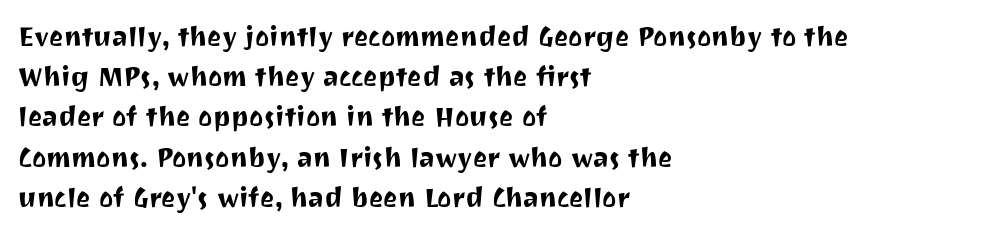
Q: Is the text italic (slanted)? A: No, it is upright.
Q: Is the text underlined? A: No.
Q: How is the paragraph aligned? A: Left-aligned.
Q: Is the spacing between letters normal or unusually wide? A: Normal.
Q: Is the spacing between lines tight, normal or loose? A: Normal.
